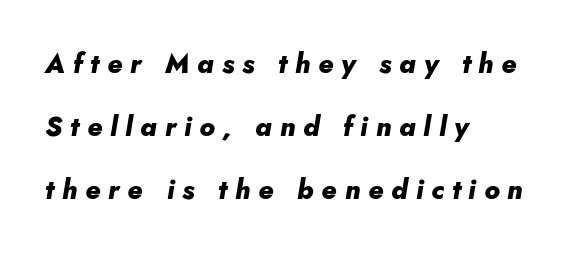
Q: Is the text bold? A: Yes.
Q: Is the text italic (slanted)? A: Yes, it leans right by about 10 degrees.
Q: Is the text underlined? A: No.
Q: How is the paragraph aligned? A: Left-aligned.
Q: Is the spacing between letters normal or unusually wide? A: Unusually wide.
Q: Is the spacing between lines tight, normal or loose? A: Loose.
